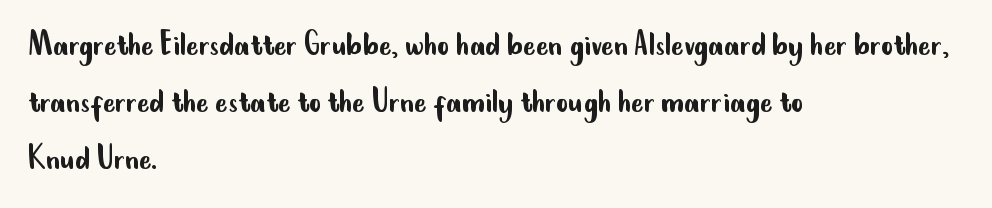
Q: Is the text bold? A: No.
Q: Is the text italic (slanted)? A: No, it is upright.
Q: Is the typeface a serif or a sans-serif typeface? A: Sans-serif.
Q: Is the text underlined? A: No.
Q: How is the paragraph aligned? A: Left-aligned.
Q: Is the spacing between letters normal or unusually wide? A: Normal.
Q: Is the spacing between lines tight, normal or loose? A: Normal.
Q: Width (condensed, normal, or wide)? A: Condensed.
Q: Stroke contrast? A: Low.
Q: x-height? A: Small.
Q: Monospaced? A: No.
